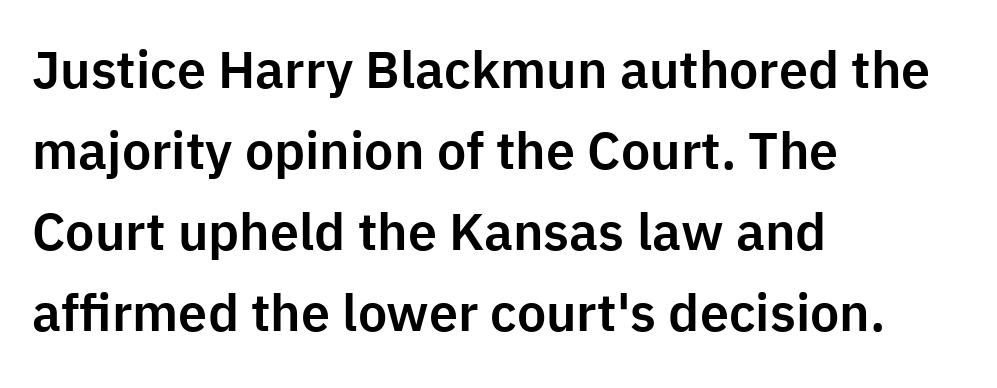
Q: Is the text italic (slanted)? A: No, it is upright.
Q: Is the typeface a serif or a sans-serif typeface? A: Sans-serif.
Q: Is the text underlined? A: No.
Q: How is the paragraph aligned? A: Left-aligned.
Q: Is the spacing between letters normal or unusually wide? A: Normal.
Q: Is the spacing between lines tight, normal or loose? A: Normal.
Q: Width (condensed, normal, or wide)? A: Normal.
Q: Stroke contrast? A: Low.
Q: x-height? A: Medium.
Q: Monospaced? A: No.
